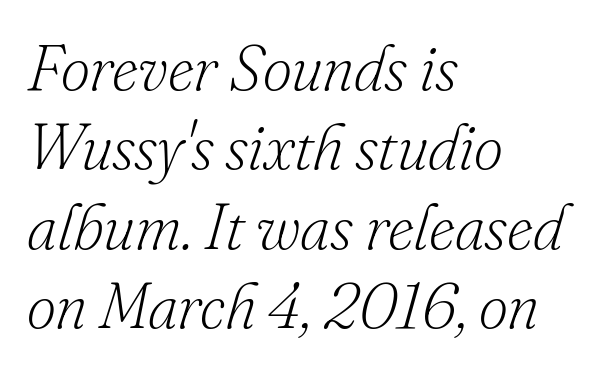
The image shows 64 px light serif type, italic (leaning right); set left-aligned, line spacing 1.24x, normal letter spacing, not underlined; low stroke contrast and a small x-height.
